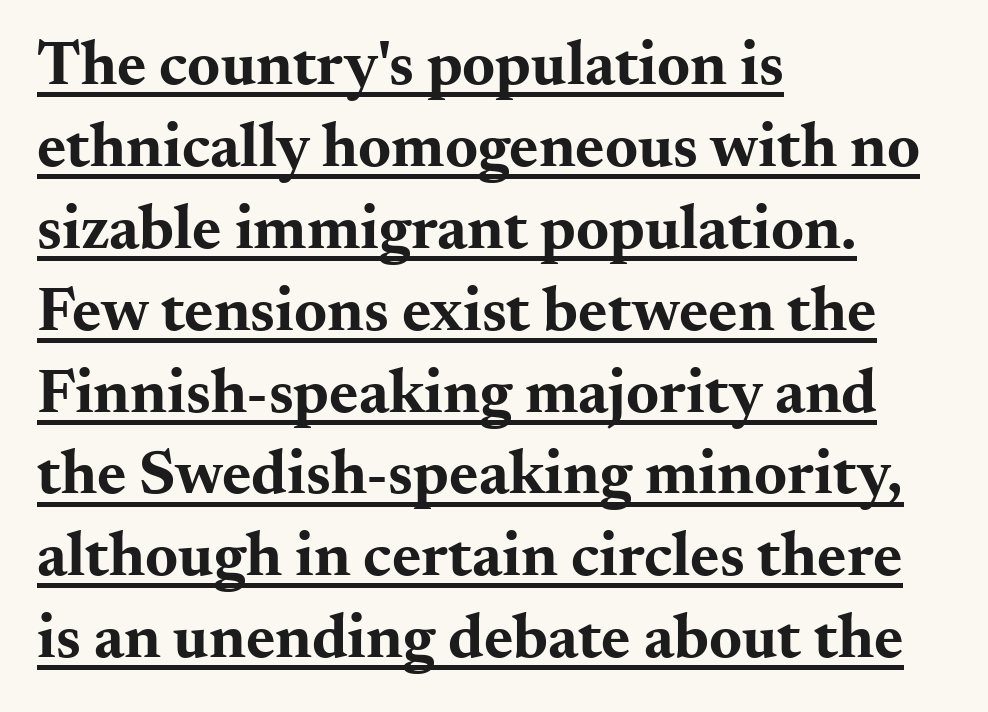
{"serif": "yes", "italic": "no", "bold": "yes", "weight": "bold", "width": "wide", "stroke_contrast": "medium", "x_height": "small", "monospaced": "no", "underline": "yes", "align": "left", "line_spacing": "normal", "line_spacing_ratio": 1.3, "letter_spacing": "normal", "letter_spacing_em": 0.0, "glyph_px": 63}
